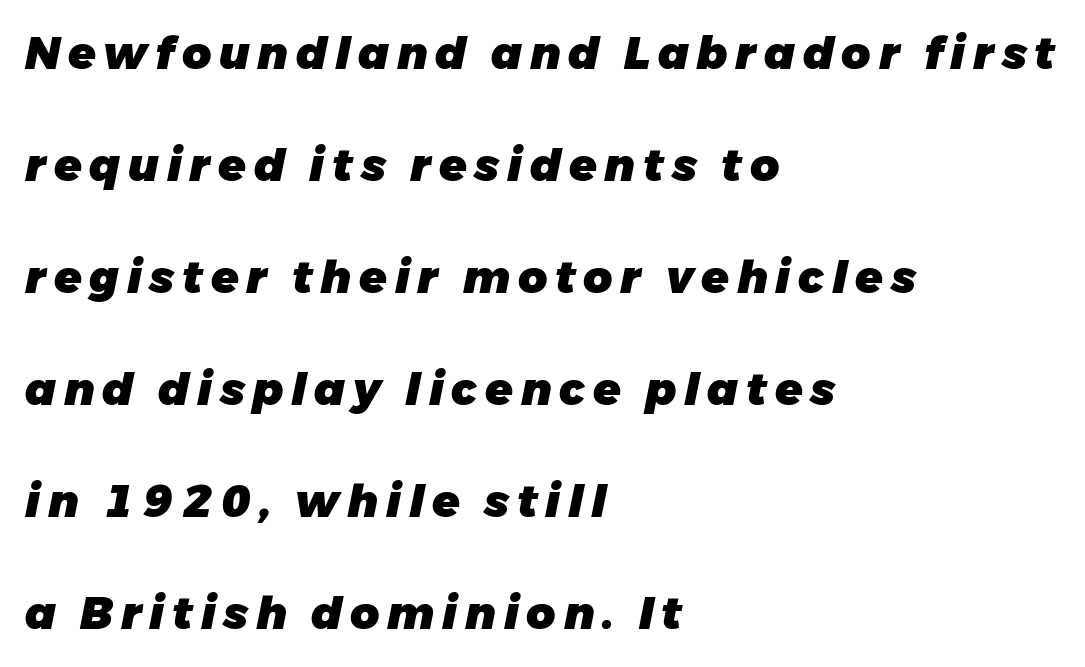
{"italic": "yes", "lean": "right", "slant_degrees": 11, "bold": "yes", "weight": "heavy", "width": "normal", "stroke_contrast": "low", "x_height": "medium", "monospaced": "no", "underline": "no", "align": "left", "line_spacing": "loose", "line_spacing_ratio": 2.49, "glyph_px": 45}
